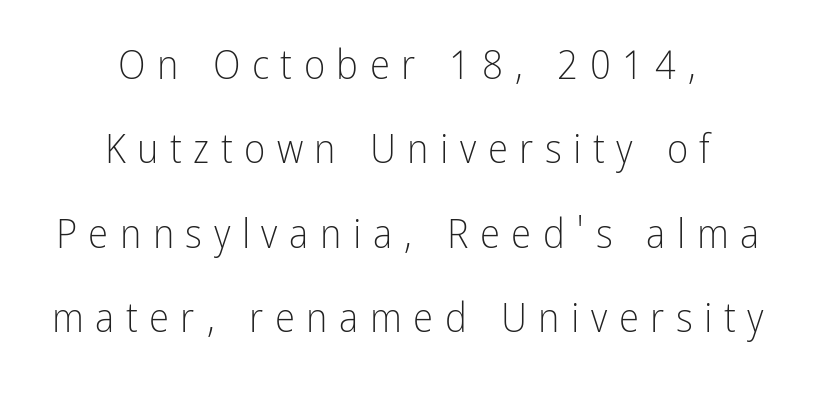
Q: Is the text bold? A: No.
Q: Is the text italic (slanted)? A: No, it is upright.
Q: Is the typeface a serif or a sans-serif typeface? A: Sans-serif.
Q: Is the text underlined? A: No.
Q: How is the paragraph aligned? A: Centered.
Q: Is the spacing between letters normal or unusually wide? A: Unusually wide.
Q: Is the spacing between lines tight, normal or loose? A: Loose.
Q: Width (condensed, normal, or wide)? A: Condensed.
Q: Stroke contrast? A: Low.
Q: x-height? A: Medium.
Q: Monospaced? A: No.
